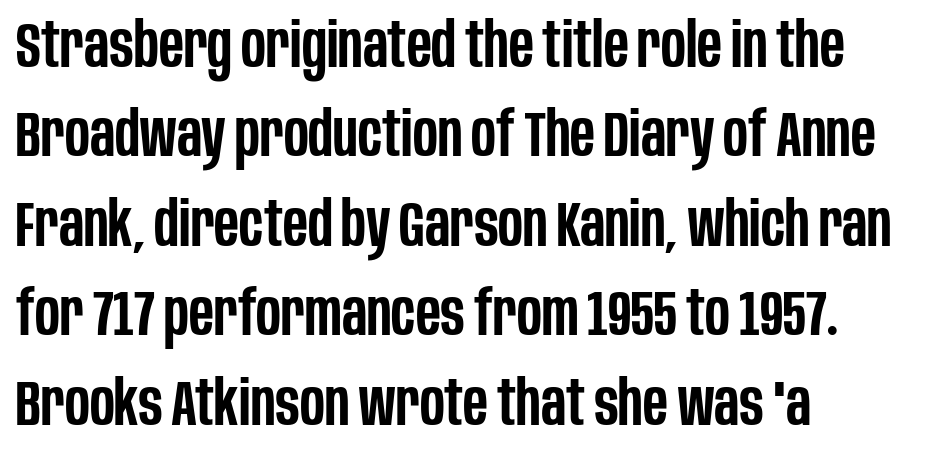
Q: Is the text bold? A: Semi-bold.
Q: Is the text italic (slanted)? A: No, it is upright.
Q: Is the typeface a serif or a sans-serif typeface? A: Sans-serif.
Q: Is the text underlined? A: No.
Q: How is the paragraph aligned? A: Left-aligned.
Q: Is the spacing between letters normal or unusually wide? A: Normal.
Q: Is the spacing between lines tight, normal or loose? A: Normal.
Q: Width (condensed, normal, or wide)? A: Condensed.
Q: Stroke contrast? A: Low.
Q: x-height? A: Large.
Q: Monospaced? A: No.
